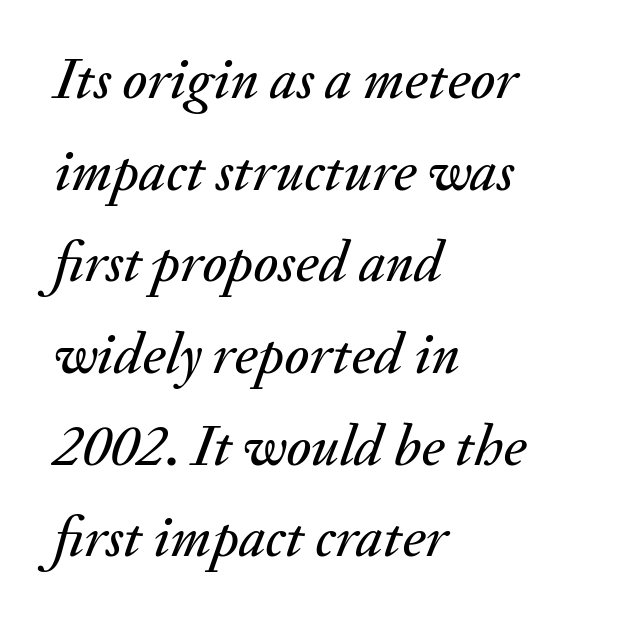
This rendering leaves character spacing at its baseline value. Yep, that's italic — everything's leaning. The letters advance in unequal steps, a hallmark of proportional type. The compositor pushed each line to the left boundary.
